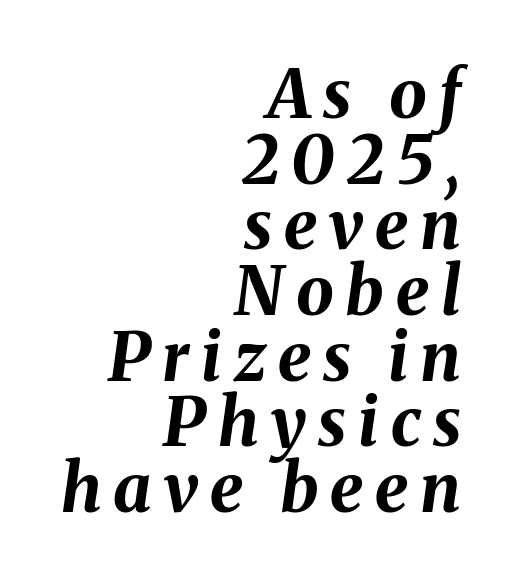
Summary of vertical rhythm: compact, with narrow interline spacing. Descenders hang freely into open space. This is oblique type, the kind used for emphasis or titles. Set as a true bold cut, around the 700 mark. Proportional: the letters do not fall into vertical columns. The ragged edge is on the left, which tells us the setting is flush right.
